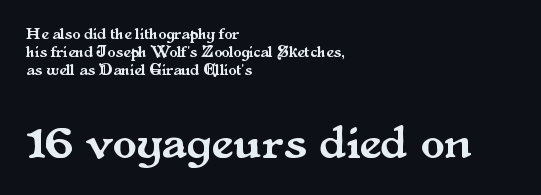
Q: Is the text italic (slanted)? A: No, it is upright.
Q: Is the typeface a serif or a sans-serif typeface? A: Serif.
Q: Is the text underlined? A: No.
Q: How is the paragraph aligned? A: Left-aligned.
Q: Is the spacing between letters normal or unusually wide? A: Normal.
Q: Is the spacing between lines tight, normal or loose? A: Tight.
Q: Which block of text is set in a larger size, the first (top) or the second (bottom)? A: The second (bottom) one.
Q: Width (condensed, normal, or wide)? A: Normal.
Q: Stroke contrast? A: Medium.
Q: x-height? A: Small.
Q: Monospaced? A: No.
